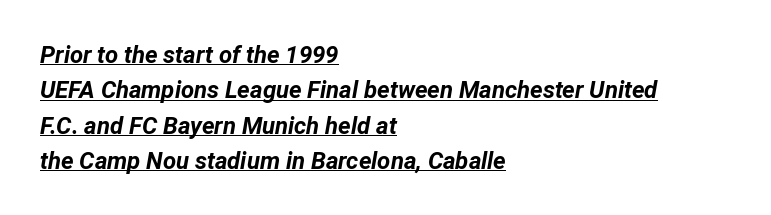
Q: Is the text bold? A: Yes.
Q: Is the text italic (slanted)? A: Yes, it leans right by about 12 degrees.
Q: Is the text underlined? A: Yes.
Q: How is the paragraph aligned? A: Left-aligned.
Q: Is the spacing between letters normal or unusually wide? A: Normal.
Q: Is the spacing between lines tight, normal or loose? A: Normal.
